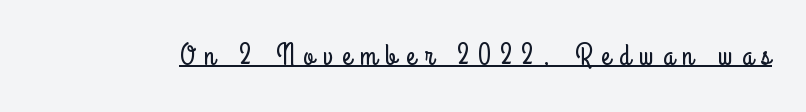
{"serif": "no", "width": "condensed", "stroke_contrast": "low", "x_height": "small", "monospaced": "no", "underline": "yes", "letter_spacing": "wide", "letter_spacing_em": 0.3, "glyph_px": 30}
